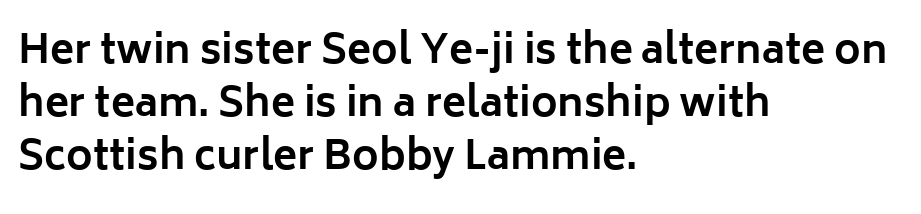
{"serif": "no", "italic": "no", "bold": "yes", "weight": "bold", "width": "normal", "stroke_contrast": "low", "x_height": "medium", "monospaced": "no", "underline": "no", "align": "left", "line_spacing": "normal", "line_spacing_ratio": 1.32, "letter_spacing": "normal", "letter_spacing_em": 0.0, "glyph_px": 40}
